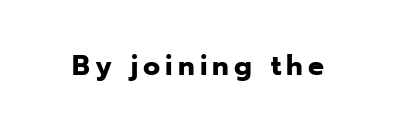
{"serif": "no", "italic": "no", "bold": "yes", "weight": "bold", "width": "normal", "stroke_contrast": "low", "x_height": "medium", "monospaced": "no", "underline": "no", "glyph_px": 28}
